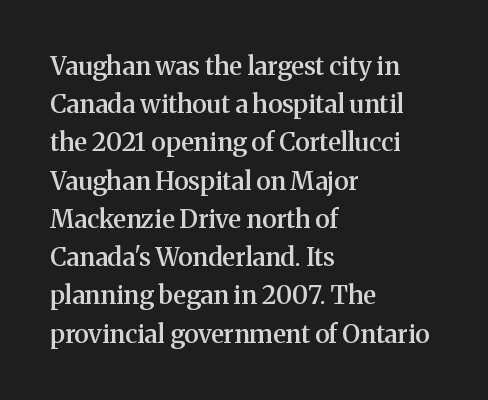
The image shows 25 px text type, upright; set left-aligned, normal line spacing (1.53x), normal letter spacing, not underlined.
